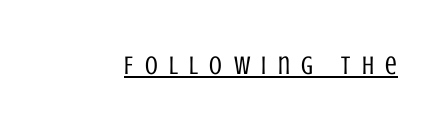
{"italic": "no", "bold": "no", "underline": "yes", "letter_spacing": "wide", "letter_spacing_em": 0.44, "glyph_px": 26}
